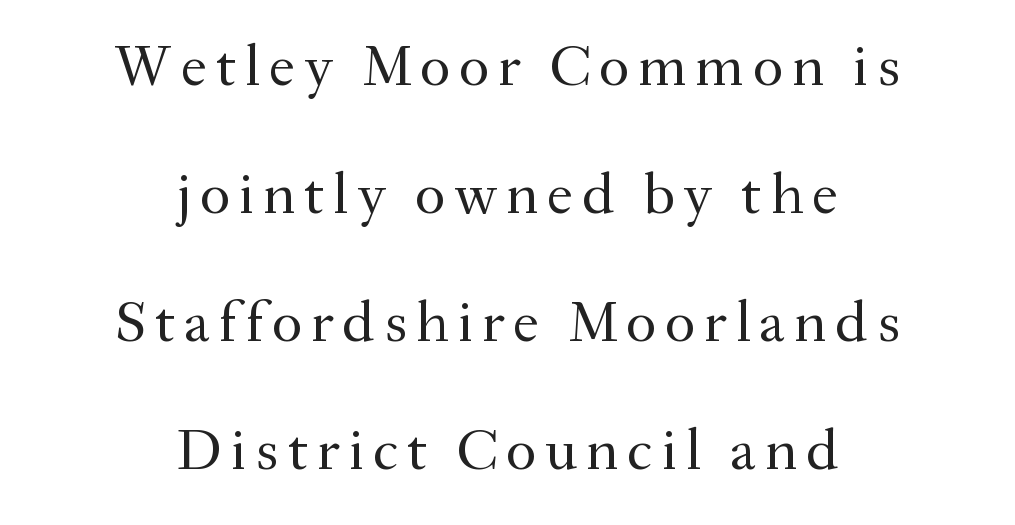
{"serif": "yes", "italic": "no", "bold": "no", "weight": "regular", "width": "normal", "stroke_contrast": "medium", "x_height": "small", "monospaced": "no", "underline": "no", "align": "center", "line_spacing": "loose", "line_spacing_ratio": 2.17, "glyph_px": 59}
